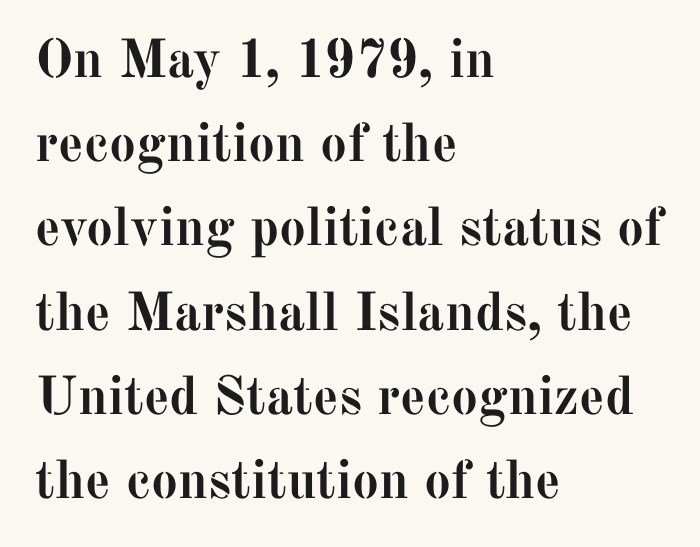
All the whitespace from short lines collects on the right. Weight check: bold — yes, fully. Every stem runs plumb, perpendicular to the baseline. Words float on clear page, feet unadorned. The designer left line spacing at the default.
